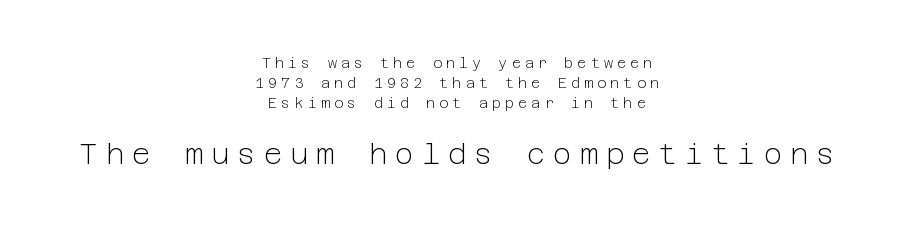
{"serif": "no", "italic": "no", "bold": "no", "weight": "light", "width": "normal", "stroke_contrast": "low", "x_height": "medium", "underline": "no", "align": "center", "line_spacing": "normal", "line_spacing_ratio": 1.44, "letter_spacing": "wide", "letter_spacing_em": 0.29, "larger_block": "second", "size_ratio": 2.0, "glyph_px": 28}
